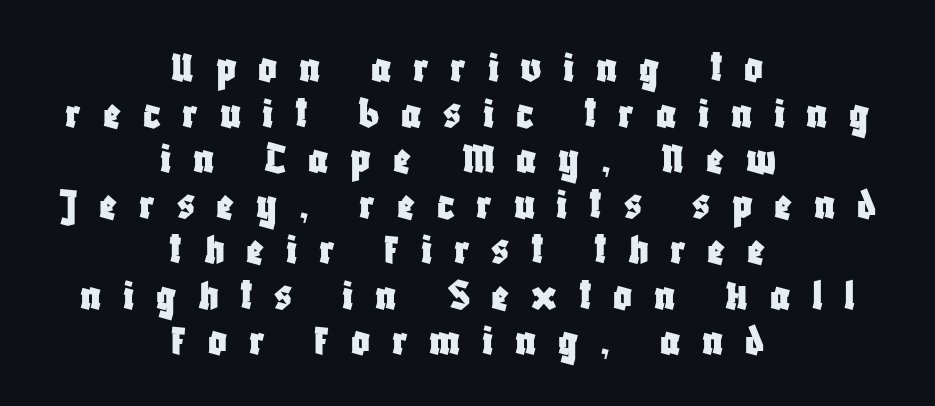
Q: Is the text italic (slanted)? A: No, it is upright.
Q: Is the typeface a serif or a sans-serif typeface? A: Sans-serif.
Q: Is the text underlined? A: No.
Q: How is the paragraph aligned? A: Centered.
Q: Is the spacing between letters normal or unusually wide? A: Unusually wide.
Q: Is the spacing between lines tight, normal or loose? A: Tight.
Q: Width (condensed, normal, or wide)? A: Condensed.
Q: Stroke contrast? A: Low.
Q: x-height? A: Large.
Q: Monospaced? A: No.
